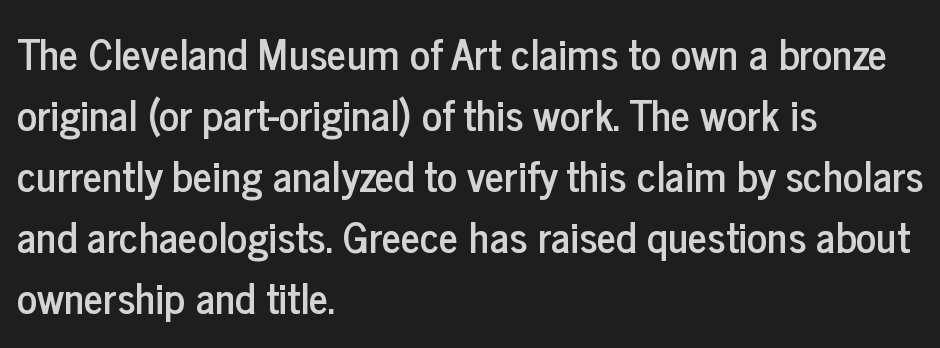
The zone under the glyphs is completely vacant. I'd call this a sans setting — the letters go barefoot. There is no visible air inserted between adjacent glyphs. Do the characters align in a grid? No, the font is proportional. Italic: no, the glyphs are upright roman.
